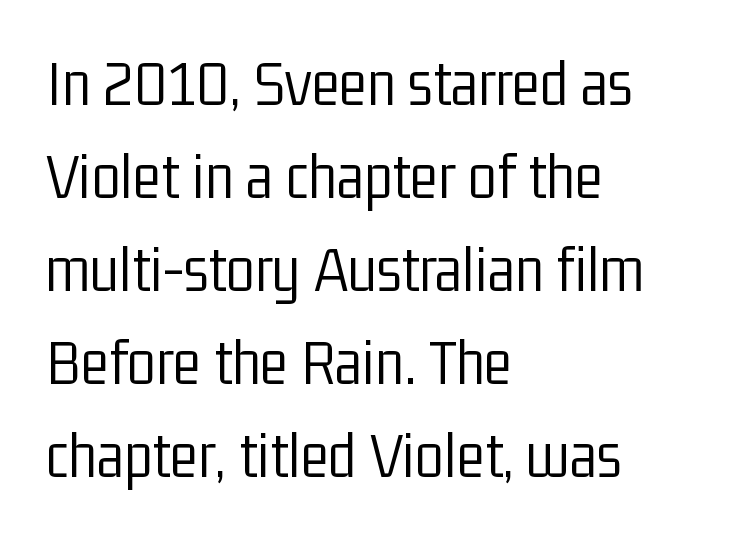
Q: Is the text bold? A: No.
Q: Is the text italic (slanted)? A: No, it is upright.
Q: Is the typeface a serif or a sans-serif typeface? A: Sans-serif.
Q: Is the text underlined? A: No.
Q: How is the paragraph aligned? A: Left-aligned.
Q: Is the spacing between letters normal or unusually wide? A: Normal.
Q: Is the spacing between lines tight, normal or loose? A: Normal.
Q: Width (condensed, normal, or wide)? A: Condensed.
Q: Stroke contrast? A: Low.
Q: x-height? A: Medium.
Q: Monospaced? A: No.
